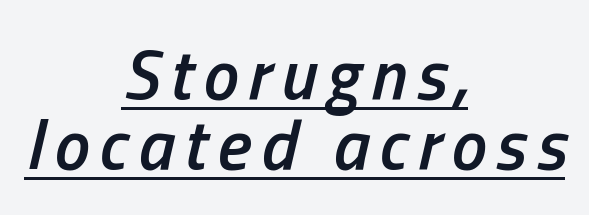
{"italic": "yes", "lean": "right", "slant_degrees": 13, "bold": "semi", "weight": "semibold", "width": "condensed", "stroke_contrast": "low", "x_height": "medium", "monospaced": "no", "underline": "yes", "align": "center", "line_spacing": "tight", "line_spacing_ratio": 0.98, "glyph_px": 71}
